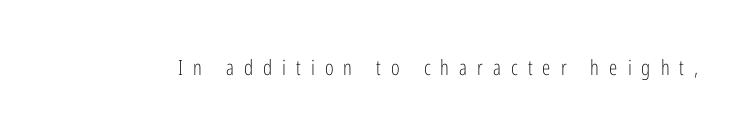
The image shows 21 px text type, upright; set unusually wide letter spacing (+0.48 em), not underlined.
